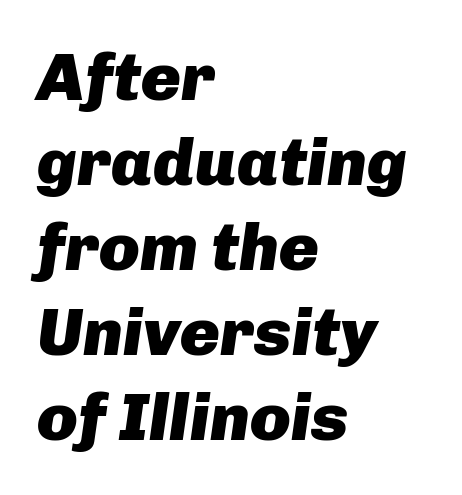
{"italic": "yes", "lean": "right", "slant_degrees": 8, "bold": "yes", "weight": "heavy", "width": "normal", "stroke_contrast": "low", "x_height": "medium", "monospaced": "no", "underline": "no", "align": "left", "line_spacing": "normal", "line_spacing_ratio": 1.27, "letter_spacing": "normal", "letter_spacing_em": 0.0, "glyph_px": 67}
